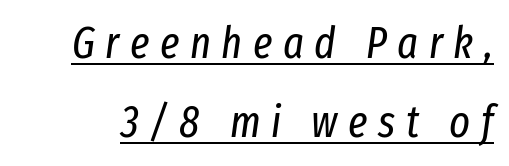
Q: Is the text bold? A: No.
Q: Is the text italic (slanted)? A: Yes, it leans right by about 8 degrees.
Q: Is the text underlined? A: Yes.
Q: Is the spacing between letters normal or unusually wide? A: Unusually wide.
Q: Width (condensed, normal, or wide)? A: Condensed.
Q: Stroke contrast? A: Low.
Q: x-height? A: Medium.
Q: Monospaced? A: No.
